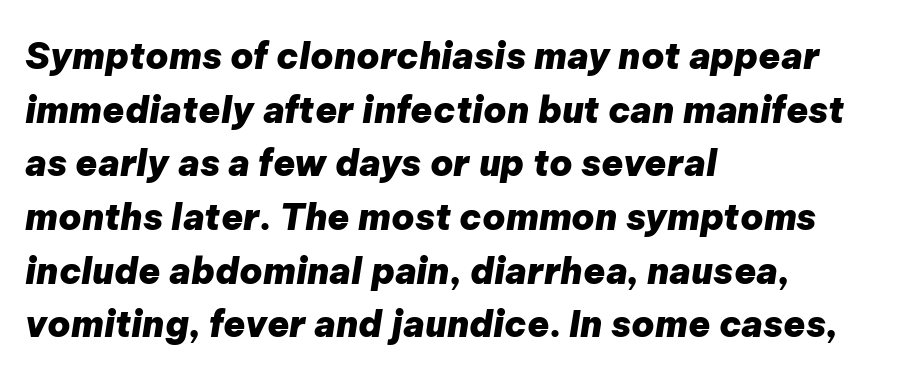
The image shows 36 px heavy type, italic (leaning right); set left-aligned, normal line spacing (1.49x), normal letter spacing, not underlined; low stroke contrast and a medium x-height.
